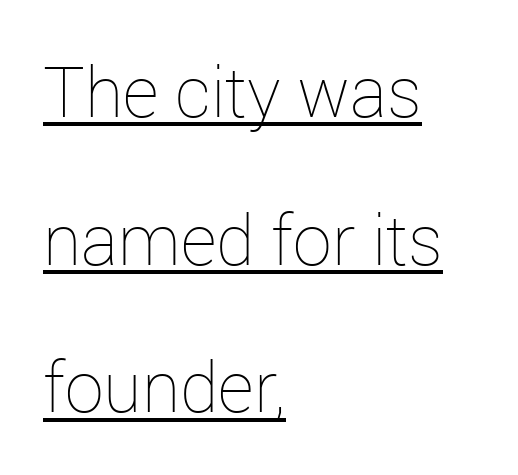
Q: Is the text bold? A: No.
Q: Is the text italic (slanted)? A: No, it is upright.
Q: Is the text underlined? A: Yes.
Q: How is the paragraph aligned? A: Left-aligned.
Q: Is the spacing between letters normal or unusually wide? A: Normal.
Q: Is the spacing between lines tight, normal or loose? A: Loose.
Q: Width (condensed, normal, or wide)? A: Normal.
Q: Stroke contrast? A: Low.
Q: x-height? A: Medium.
Q: Monospaced? A: No.
